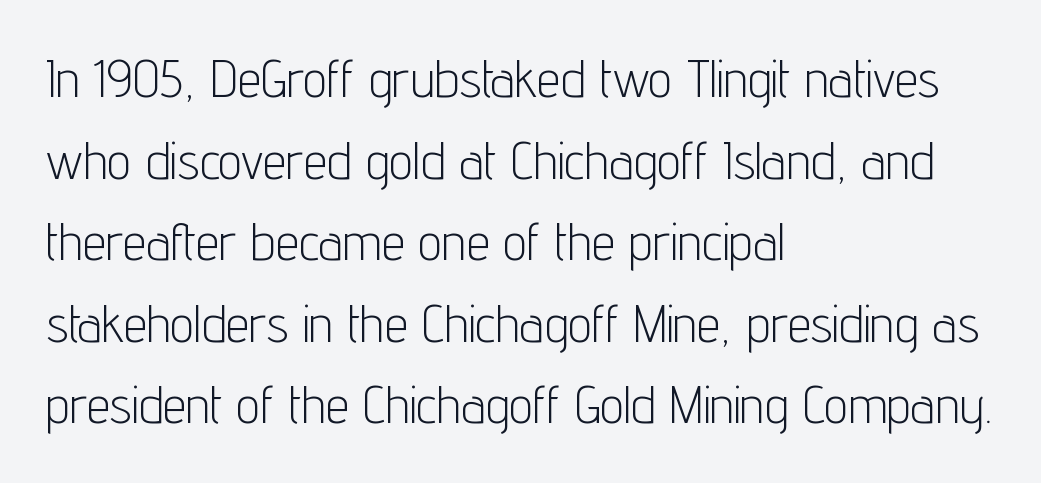
Character widths vary here, with narrow letters taking less room than wide ones. Stroke thickness stays within the range of a standard reading face or lighter. Ordinary non-slanted type is in use. The paragraph shown leans on its left margin. Compared with typical body copy, the letter spacing here is the same. How would I describe the line gaps? Plain and ordinary.
